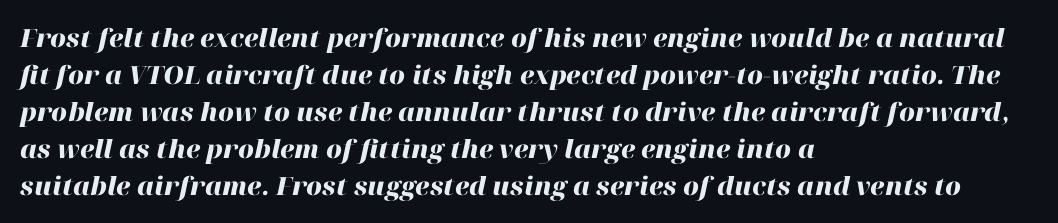
Descenders are the only things crossing below the line. The vertical gap from one line to the next is medium. Short and long lines alike share a common starting point at left. Is the type slanted? Yes — the strokes lean at a clear angle.
